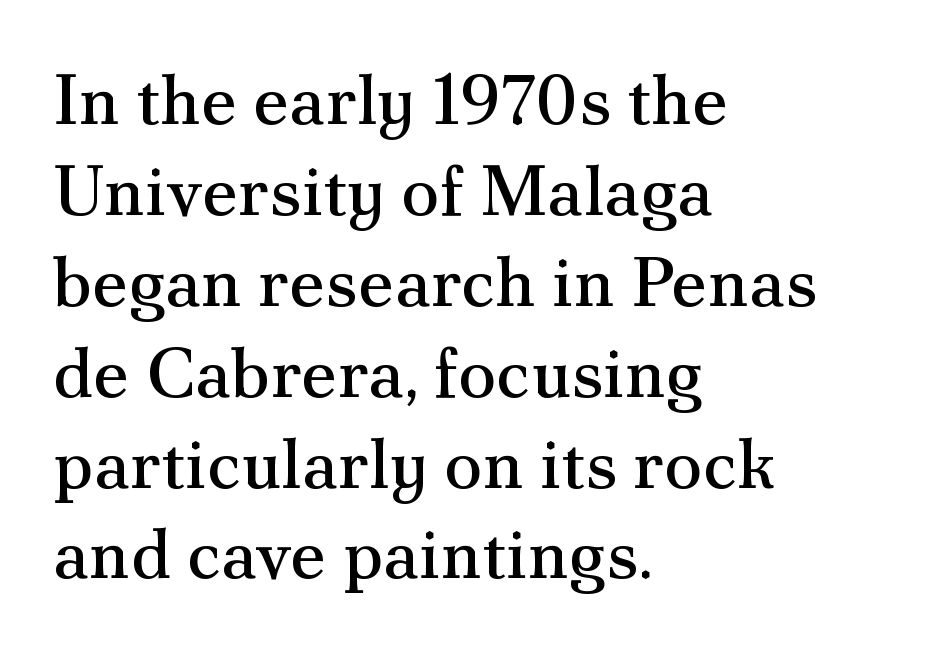
The image shows 71 px regular-weight serif type, upright; set left-aligned, normal line spacing (1.28x), normal letter spacing, not underlined; medium stroke contrast and a small x-height.
